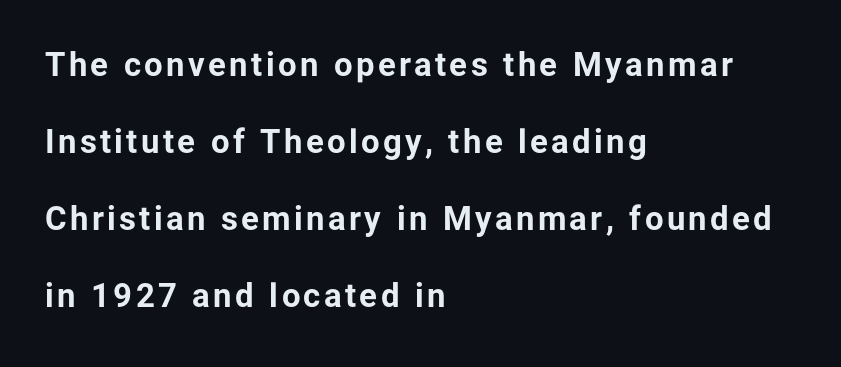
The image shows 33 px bold sans-serif type, upright; set left-aligned, loose line spacing (2.33x), not underlined; low stroke contrast and a medium x-height.
